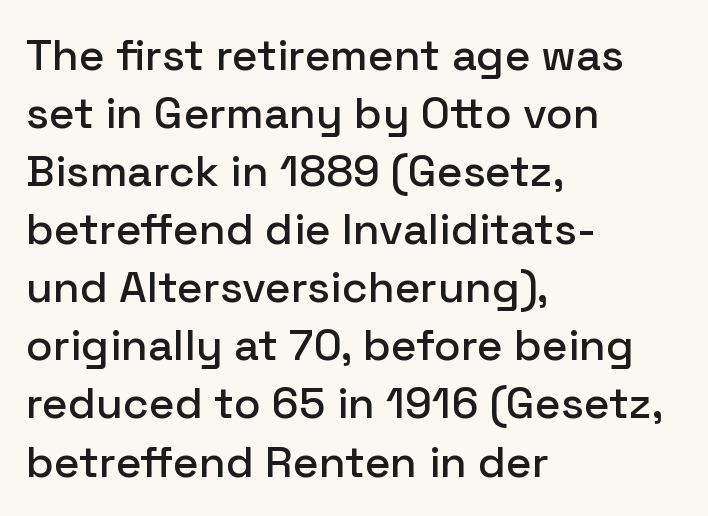
Q: Is the text italic (slanted)? A: No, it is upright.
Q: Is the typeface a serif or a sans-serif typeface? A: Sans-serif.
Q: Is the text underlined? A: No.
Q: How is the paragraph aligned? A: Left-aligned.
Q: Is the spacing between letters normal or unusually wide? A: Normal.
Q: Is the spacing between lines tight, normal or loose? A: Normal.
Q: Width (condensed, normal, or wide)? A: Normal.
Q: Stroke contrast? A: Low.
Q: x-height? A: Medium.
Q: Monospaced? A: No.
